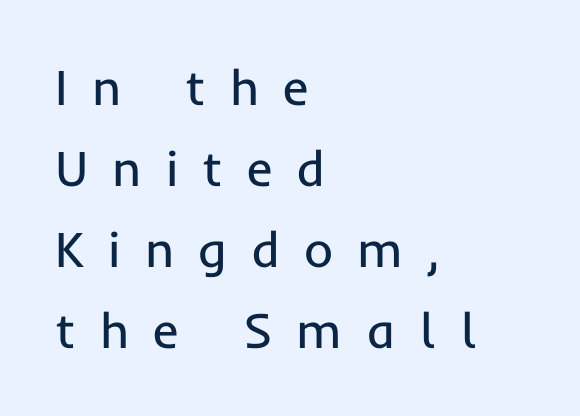
{"serif": "no", "italic": "no", "bold": "no", "weight": "regular", "width": "normal", "stroke_contrast": "low", "x_height": "medium", "monospaced": "no", "underline": "no", "align": "left", "line_spacing": "normal", "line_spacing_ratio": 1.62, "letter_spacing": "wide", "letter_spacing_em": 0.48, "glyph_px": 50}
